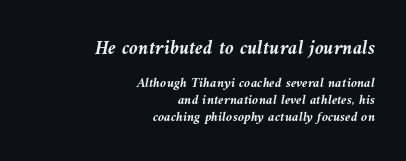
The image shows 20 px bold type, italic (leaning left); set right-aligned, line spacing 1.2x, normal letter spacing, not underlined; the first (top) block is 1.43x larger.
